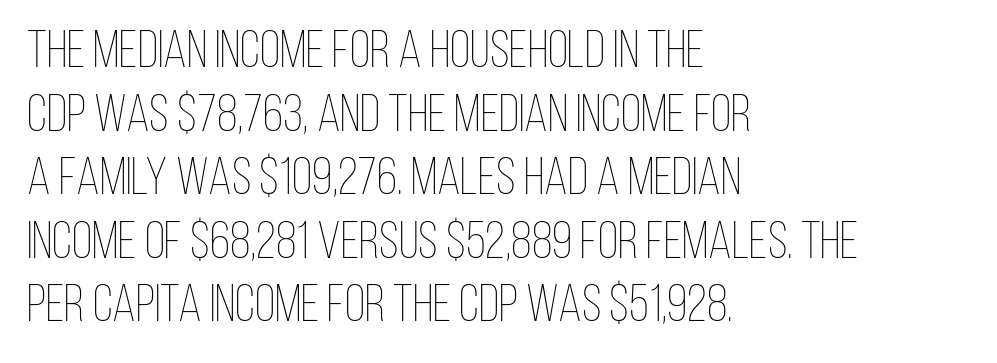
{"italic": "no", "bold": "no", "weight": "thin", "width": "condensed", "stroke_contrast": "low", "x_height": "large", "monospaced": "no", "underline": "no", "align": "left", "line_spacing_ratio": 1.2, "letter_spacing": "normal", "letter_spacing_em": 0.0, "glyph_px": 53}
